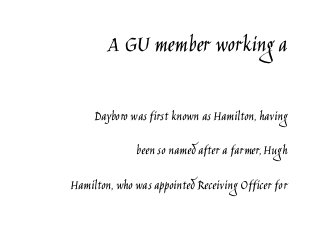
{"bold": "no", "underline": "no", "align": "right", "line_spacing": "loose", "line_spacing_ratio": 2.45, "letter_spacing": "normal", "letter_spacing_em": 0.0, "larger_block": "first", "size_ratio": 1.71, "glyph_px": 24}
